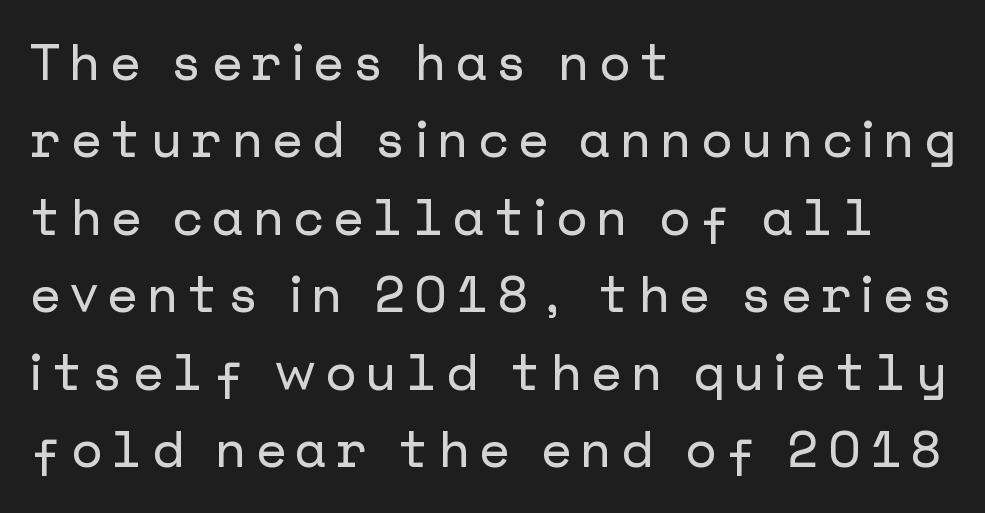
{"serif": "no", "italic": "no", "width": "normal", "stroke_contrast": "low", "x_height": "medium", "underline": "no", "align": "left", "line_spacing": "normal", "line_spacing_ratio": 1.55, "glyph_px": 50}
